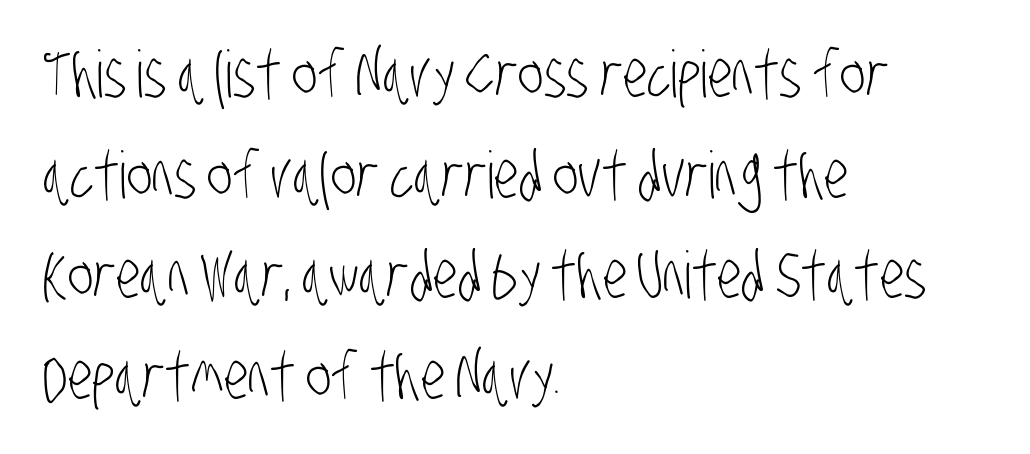
{"serif": "no", "bold": "no", "weight": "light", "width": "condensed", "stroke_contrast": "low", "x_height": "large", "monospaced": "no", "underline": "no", "align": "left", "line_spacing": "normal", "line_spacing_ratio": 1.55, "letter_spacing": "normal", "letter_spacing_em": 0.0, "glyph_px": 65}
